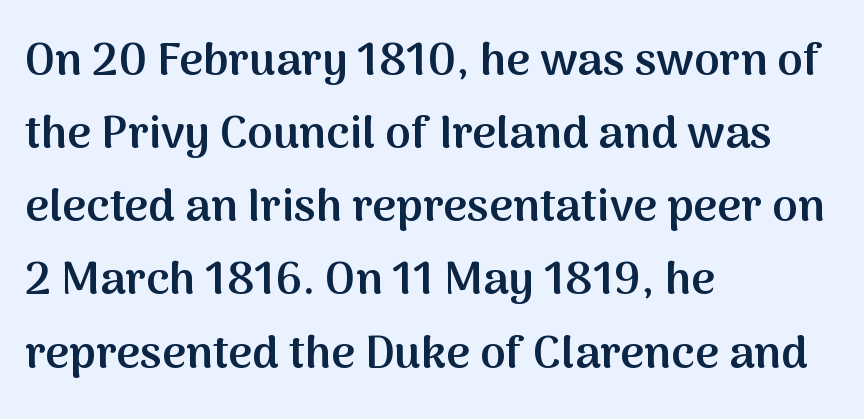
The image shows 46 px semibold sans-serif type, upright; set left-aligned, normal line spacing (1.59x), normal letter spacing, not underlined; medium stroke contrast and a medium x-height.
